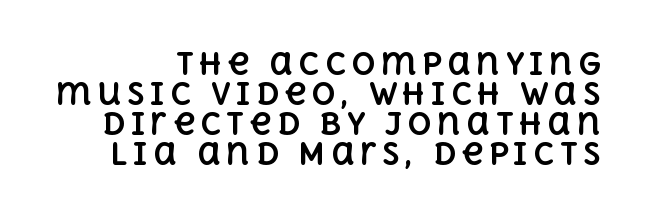
Q: Is the text bold? A: Yes.
Q: Is the text italic (slanted)? A: No, it is upright.
Q: Is the text underlined? A: No.
Q: Is the spacing between lines tight, normal or loose? A: Tight.
Q: Width (condensed, normal, or wide)? A: Normal.
Q: x-height? A: Large.
Q: Monospaced? A: No.
